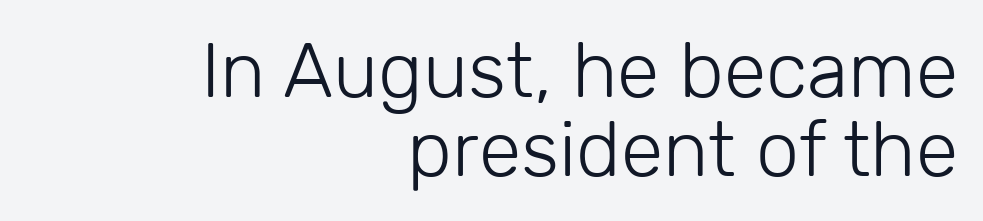
The font family rendered here belongs to the sans-serif group. It's the straight-up-and-down kind of type. Compared with typical body copy, the letter spacing here is the same. Spacing verdict: proportional, widths tailored to each character. These lines stack with their right ends in a neat column.
